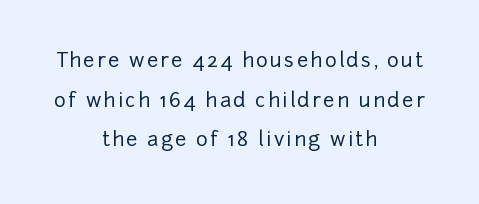
{"italic": "no", "underline": "no", "align": "center", "line_spacing": "loose", "line_spacing_ratio": 1.98, "glyph_px": 20}
